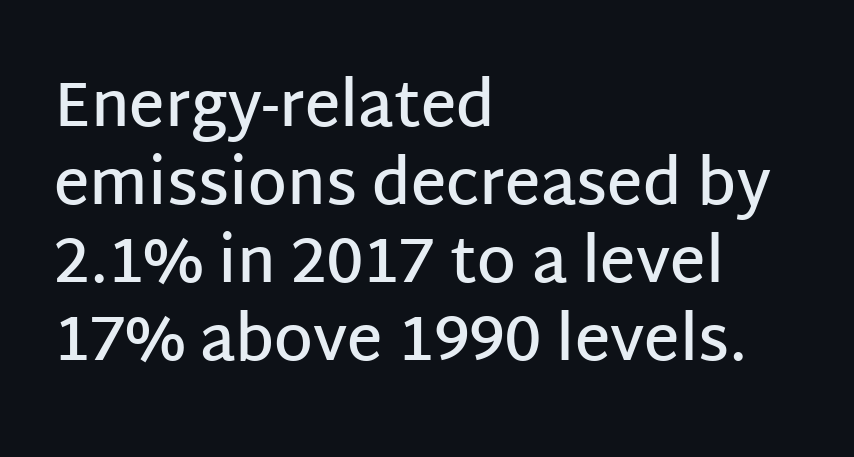
The image shows 62 px semibold sans-serif type, upright; set left-aligned, normal line spacing (1.26x), normal letter spacing, not underlined; low stroke contrast and a large x-height.
